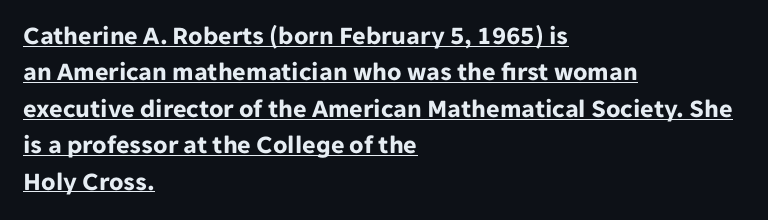
Layout note: lines flush left. Thick stems and heavy bowls — unmistakably bold. Between one letter and the next there's only the usual sliver of space. Each line of the rendering has a horizontal stroke beneath the glyphs. Students, observe: this is what conventionally led text looks like. This is roman type, the default non-slanted kind.
